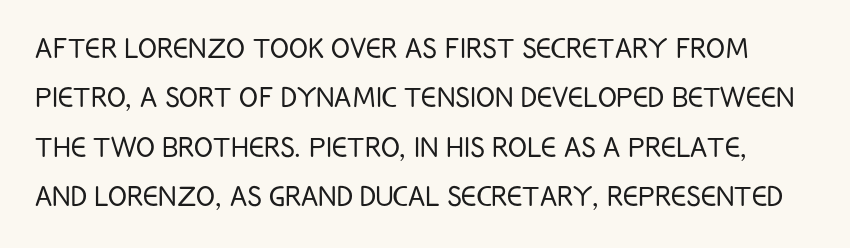
The image shows 35 px light, condensed sans-serif type, upright; set normal line spacing (1.41x), normal letter spacing, not underlined; low stroke contrast and a large x-height.
